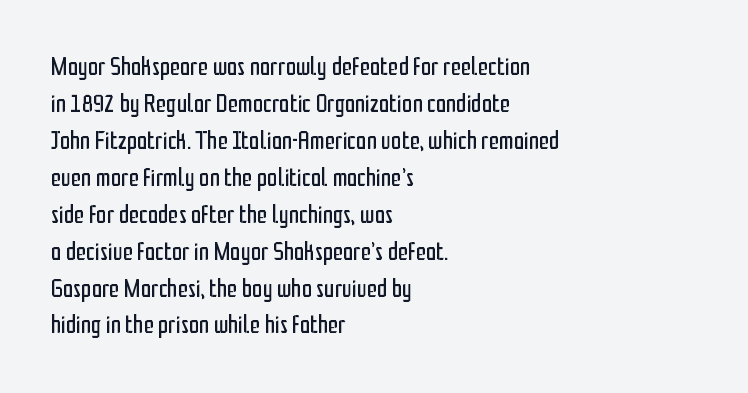
{"italic": "no", "bold": "no", "underline": "no", "align": "left", "line_spacing": "normal", "line_spacing_ratio": 1.42, "letter_spacing": "normal", "letter_spacing_em": 0.0, "glyph_px": 26}
